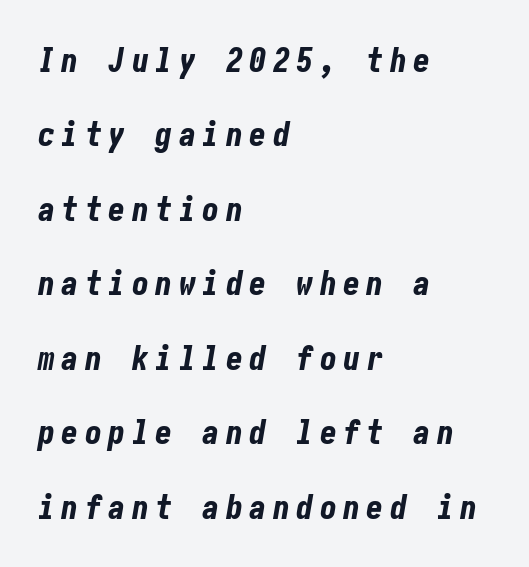
Compared with ordinary roman type, these characters are visibly tilted. Type without underlining. Quick note: interline space is abundant. Heavy, bold letterforms. Reading down the block, your eye returns to a fixed left position each line.
